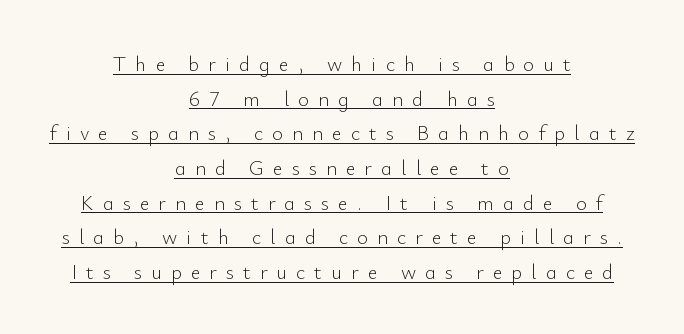
Q: Is the text bold? A: No.
Q: Is the text italic (slanted)? A: No, it is upright.
Q: Is the text underlined? A: Yes.
Q: How is the paragraph aligned? A: Centered.
Q: Is the spacing between letters normal or unusually wide? A: Unusually wide.
Q: Is the spacing between lines tight, normal or loose? A: Normal.
